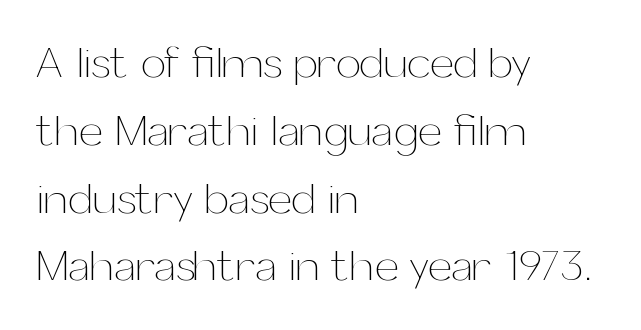
Students, observe: this is what conventionally led text looks like. Proportional: the letters do not fall into vertical columns. The rag falls on the right side of this text block. No extra tracking has been applied to these lines. Is there any slant? The stems are plumb. Compared with a typical body face, this is equally light or lighter still.
